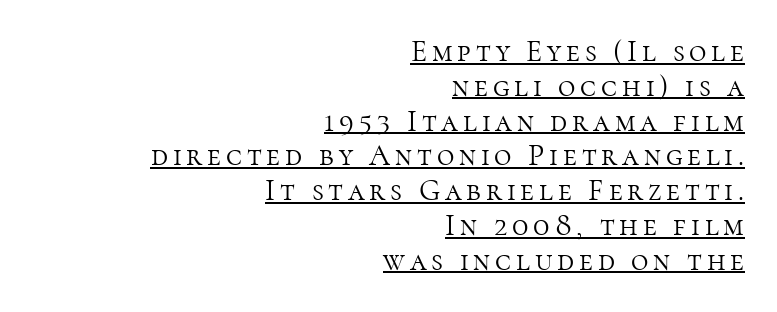
These characters rest on top of a visible drawn line. These lines are rendered in a variable-pitch font. Designer's note — italics off, roman on. Unbolded letterforms with no extra heft.
